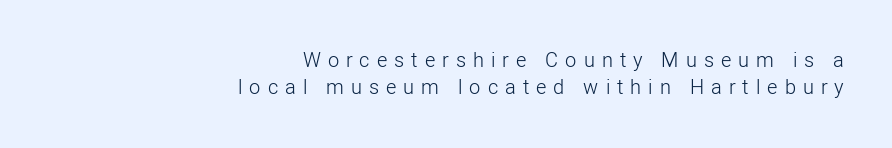
Q: Is the text bold? A: No.
Q: Is the text italic (slanted)? A: No, it is upright.
Q: Is the text underlined? A: No.
Q: How is the paragraph aligned? A: Right-aligned.
Q: Is the spacing between letters normal or unusually wide? A: Unusually wide.
Q: Is the spacing between lines tight, normal or loose? A: Normal.
